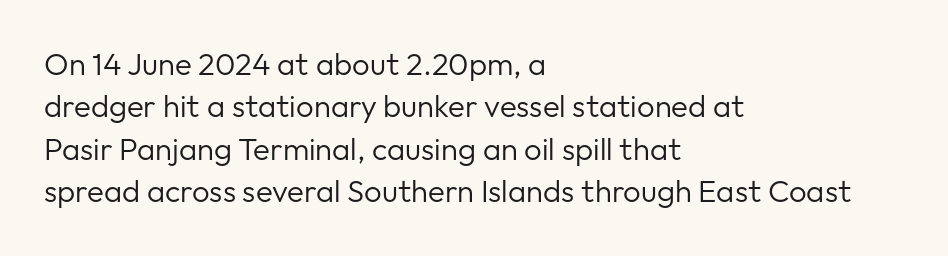
Nope, no serifs anywhere on these letters. Notice how descenders clear the ascenders below comfortably — that's standard leading. Letters have the restrained weight of plain body copy at most. Just letters on the line, the space beneath them empty.
